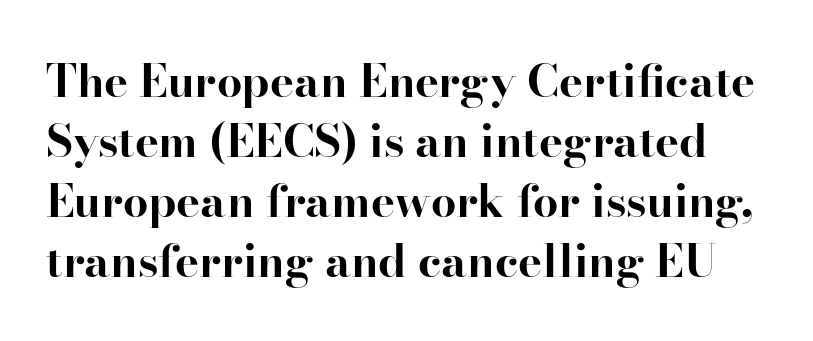
In terms of letterspacing, this is plain default setting. This sample uses an upright cut, with every glyph sitting square on the baseline. What's the leading like? Ordinary, nothing unusual. Beneath every word, the page is bare.
